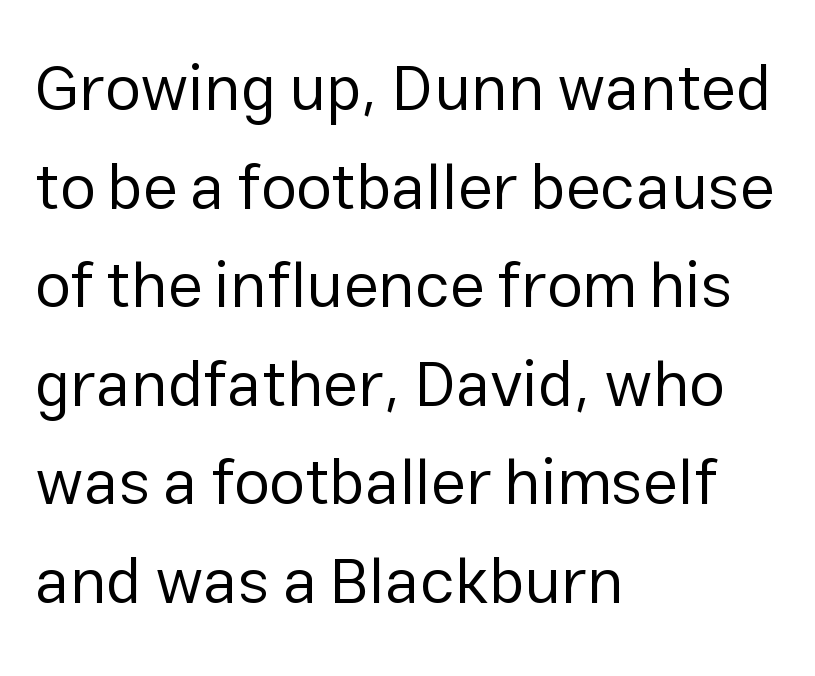
{"serif": "no", "italic": "no", "bold": "no", "weight": "regular", "width": "normal", "stroke_contrast": "low", "x_height": "medium", "monospaced": "no", "underline": "no", "align": "left", "line_spacing": "normal", "line_spacing_ratio": 1.54, "letter_spacing": "normal", "letter_spacing_em": 0.0, "glyph_px": 64}
